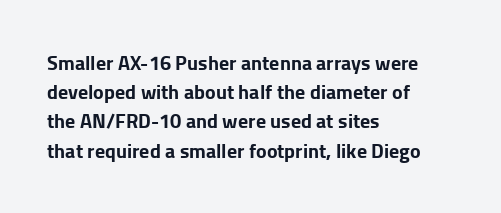
{"italic": "no", "bold": "yes", "underline": "no", "align": "left", "line_spacing": "normal", "line_spacing_ratio": 1.46, "letter_spacing": "normal", "letter_spacing_em": 0.0, "glyph_px": 20}
